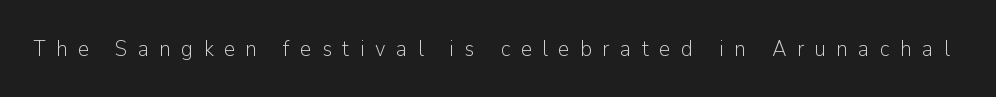
The image shows 22 px text type, upright; set unusually wide letter spacing (+0.47 em), not underlined.
